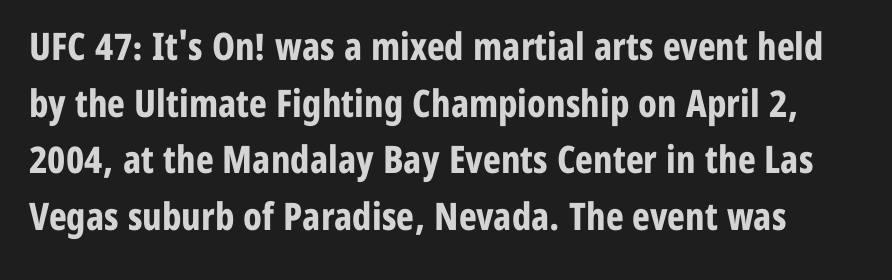
The image shows 38 px bold, condensed sans-serif type, upright; set normal line spacing (1.49x), normal letter spacing, not underlined; low stroke contrast and a medium x-height.
